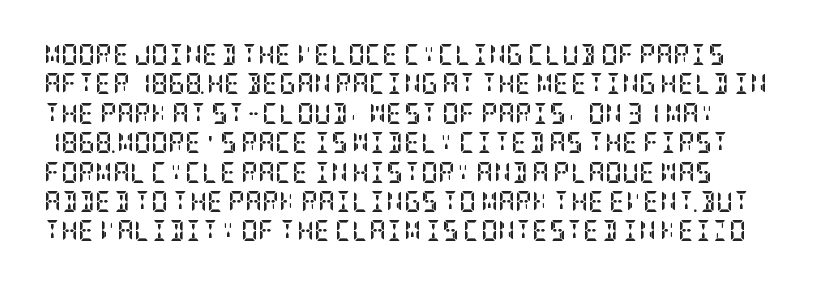
The image shows 21 px bold type, upright; set left-aligned, normal line spacing (1.4x), normal letter spacing, not underlined.
